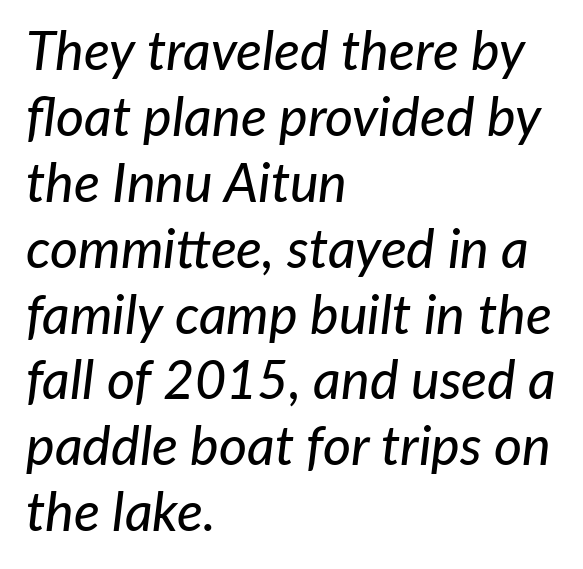
The image shows 54 px text type, italic (leaning right); set left-aligned, line spacing 1.22x, normal letter spacing, not underlined; low stroke contrast and a medium x-height.
